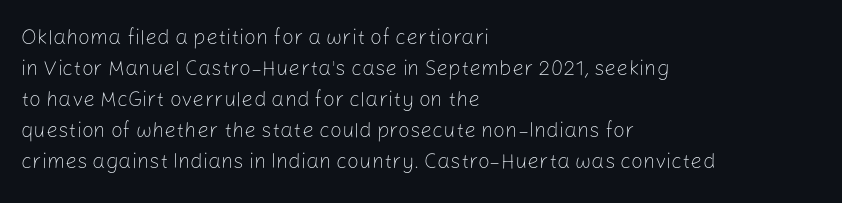
The image shows 21 px text type, upright; set left-aligned, normal line spacing (1.48x), normal letter spacing, not underlined.
